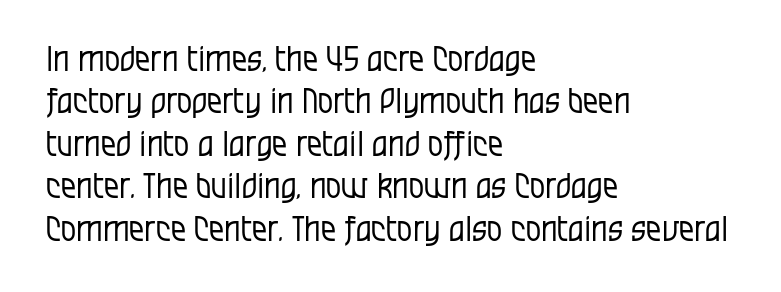
{"serif": "no", "italic": "no", "bold": "no", "weight": "regular", "width": "condensed", "stroke_contrast": "low", "x_height": "large", "monospaced": "no", "underline": "no", "align": "left", "line_spacing": "normal", "line_spacing_ratio": 1.25, "letter_spacing": "normal", "letter_spacing_em": 0.0, "glyph_px": 34}
